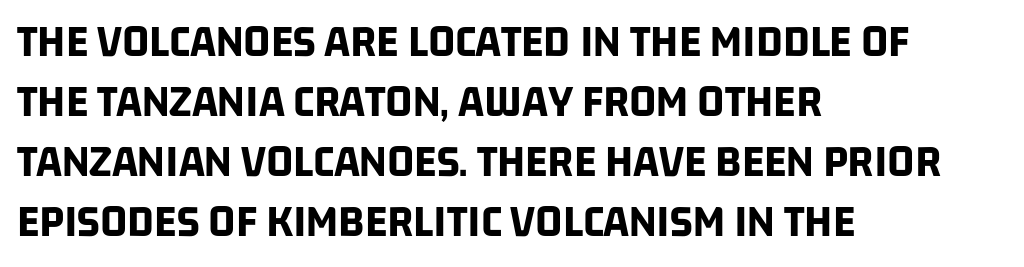
The image shows 47 px bold, condensed sans-serif type; set left-aligned, normal line spacing (1.28x), normal letter spacing, not underlined; low stroke contrast and a large x-height.
